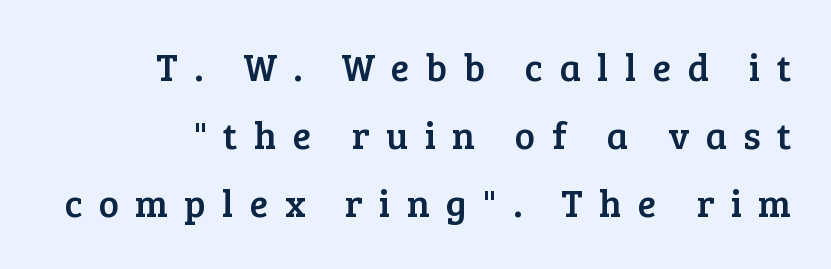
{"serif": "yes", "italic": "no", "width": "normal", "stroke_contrast": "low", "x_height": "medium", "monospaced": "no", "underline": "no", "align": "right", "line_spacing_ratio": 1.79, "letter_spacing": "wide", "letter_spacing_em": 0.43, "glyph_px": 38}
